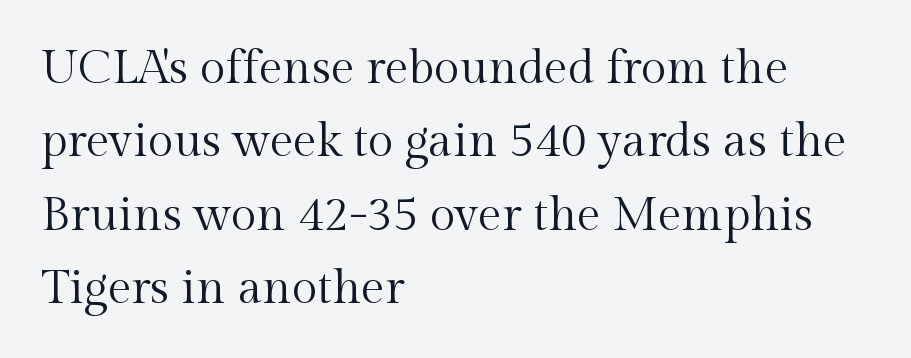
{"serif": "yes", "italic": "no", "bold": "no", "weight": "regular", "width": "normal", "x_height": "medium", "monospaced": "no", "underline": "no", "align": "left", "line_spacing": "normal", "line_spacing_ratio": 1.56, "letter_spacing": "normal", "letter_spacing_em": 0.0, "glyph_px": 47}
